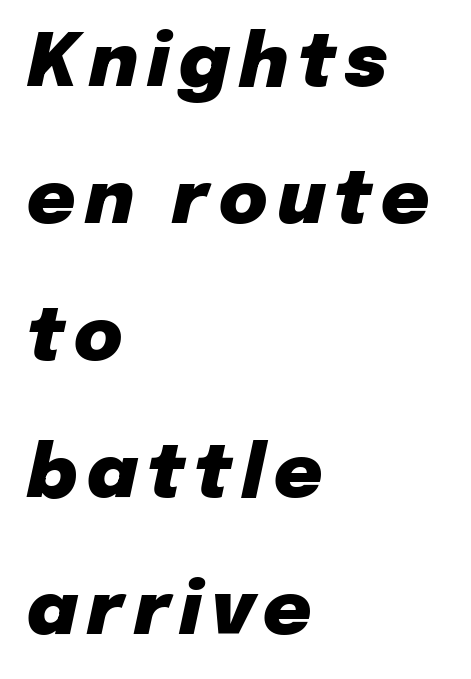
Italic: yes, the glyphs are oblique. Left-aligned paragraph, ragged on the right. Do the characters align in a grid? No, the font is proportional. A bare baseline throughout the passage.
